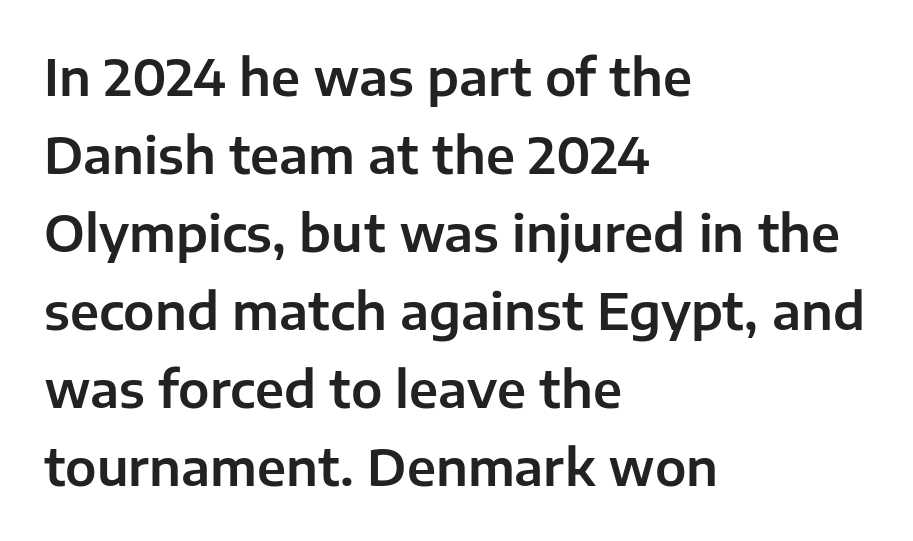
The image shows 50 px sans-serif type, upright; set left-aligned, normal line spacing (1.56x), normal letter spacing, not underlined; low stroke contrast and a medium x-height.
